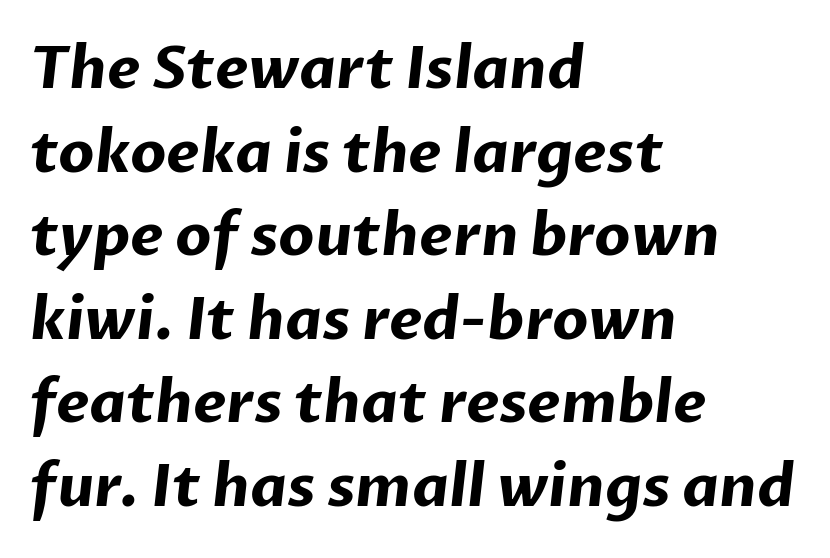
Q: Is the text bold? A: Yes.
Q: Is the typeface a serif or a sans-serif typeface? A: Sans-serif.
Q: Is the text underlined? A: No.
Q: How is the paragraph aligned? A: Left-aligned.
Q: Is the spacing between letters normal or unusually wide? A: Normal.
Q: Is the spacing between lines tight, normal or loose? A: Normal.
Q: Width (condensed, normal, or wide)? A: Normal.
Q: Stroke contrast? A: Low.
Q: x-height? A: Medium.
Q: Monospaced? A: No.
